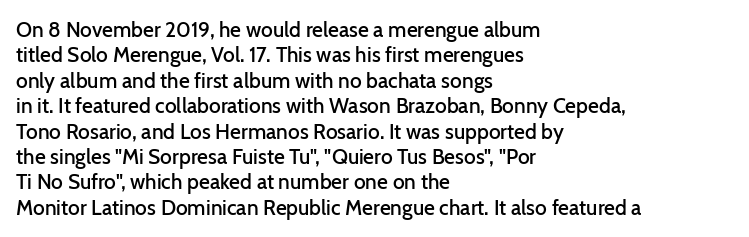
The image shows 21 px text type, upright; set left-aligned, line spacing 1.21x, normal letter spacing, not underlined.
